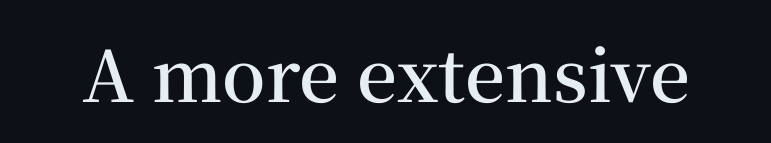
Character widths vary here, with narrow letters taking less room than wide ones. On the weight axis this lands at semibold, roughly 600. The letterforms sit shoulder to shoulder at normal distance. The rendering shows small feet on the letterforms — a serif design. The baseline area is clear.
